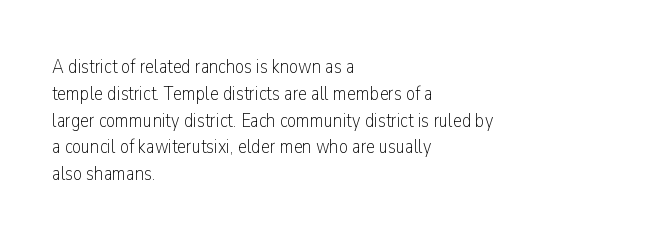
Unlike italic type, these characters show no tilt at all. Honestly, there is no underline to notice here at all. The ragged edge is on the right, which tells us the setting is flush left. Tracking here is standard; glyphs follow each other at the usual distance.
